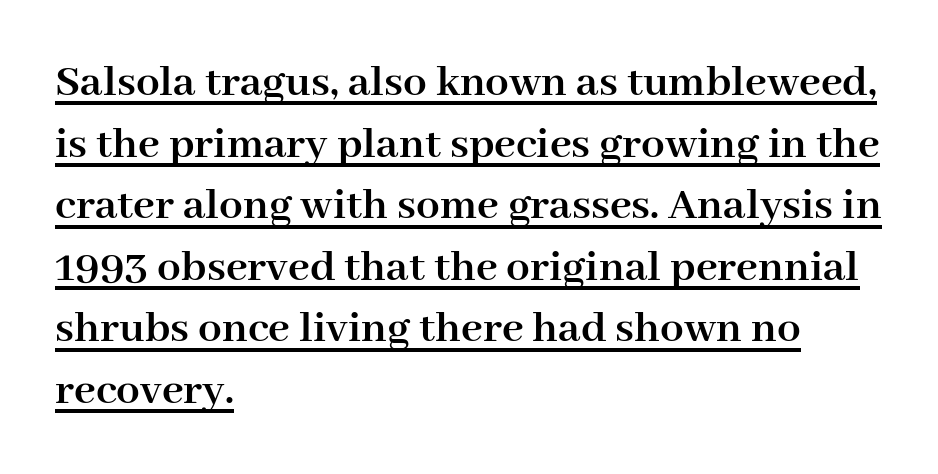
Q: Is the text bold? A: Yes.
Q: Is the text italic (slanted)? A: No, it is upright.
Q: Is the typeface a serif or a sans-serif typeface? A: Serif.
Q: Is the text underlined? A: Yes.
Q: How is the paragraph aligned? A: Left-aligned.
Q: Is the spacing between letters normal or unusually wide? A: Normal.
Q: Is the spacing between lines tight, normal or loose? A: Normal.
Q: Width (condensed, normal, or wide)? A: Normal.
Q: Stroke contrast? A: High.
Q: x-height? A: Medium.
Q: Monospaced? A: No.
